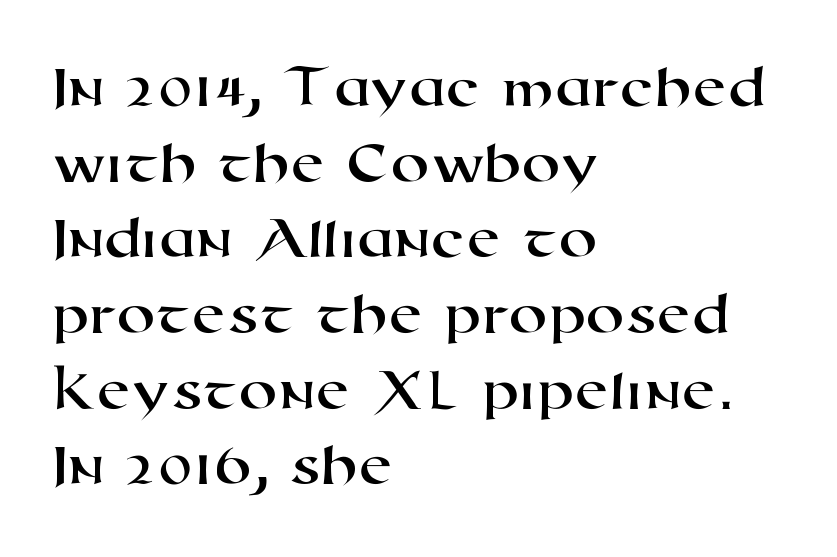
How are the letters spaced? Ordinarily, with no added tracking. Serifs: no, the terminals of the letterforms are clean. A clean baseline with only descenders dipping below it. Character widths vary here, with narrow letters taking less room than wide ones. Notice how the passage keeps a crisp vertical edge on the left only.
